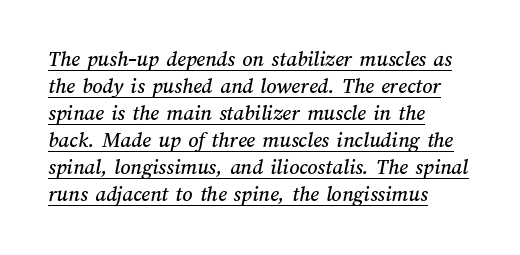
The image shows 22 px text type; set left-aligned, line spacing 1.23x, normal letter spacing, underlined.
